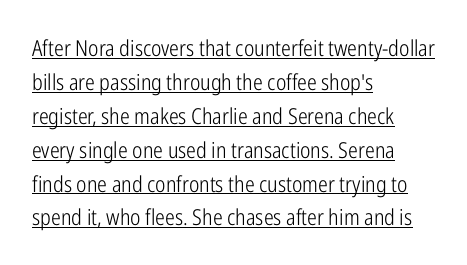
The gaps between neighbouring characters are ordinary and unremarkable. What's the leading like? Ordinary, nothing unusual. If you drew a ruler down the left edge, every line would touch it. The typography opts for an upright posture over an oblique one.
